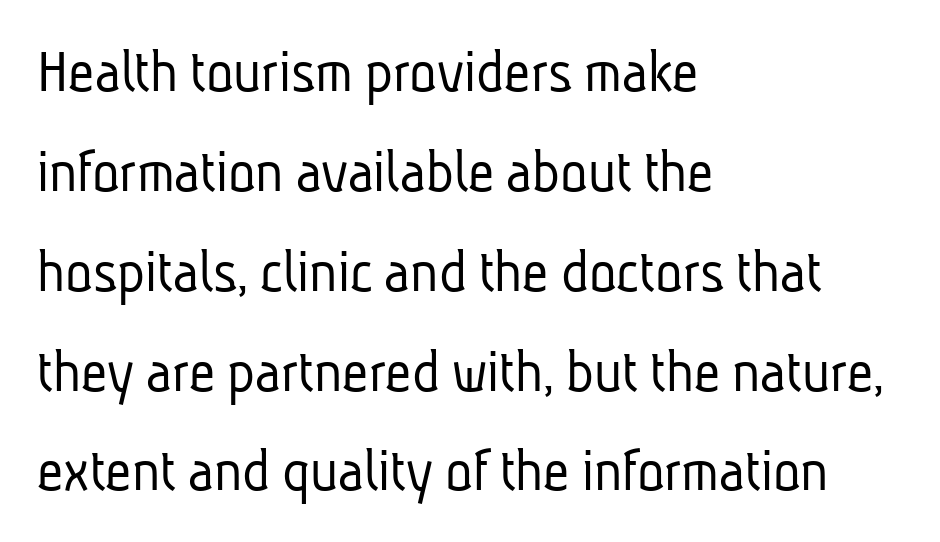
The image shows 64 px light, condensed sans-serif type; set left-aligned, normal line spacing (1.56x), normal letter spacing, not underlined; low stroke contrast and a medium x-height.
